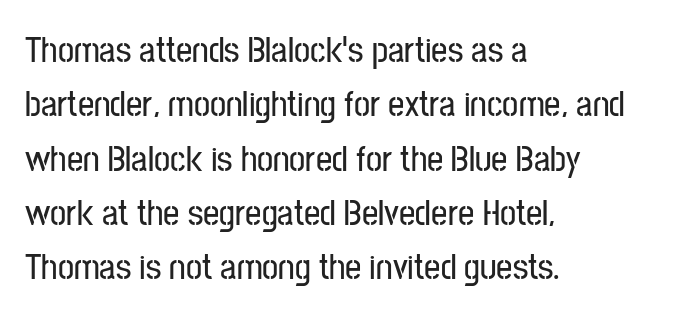
The image shows 36 px condensed sans-serif type, upright; set left-aligned, normal line spacing (1.51x), normal letter spacing, not underlined; low stroke contrast and a medium x-height.
